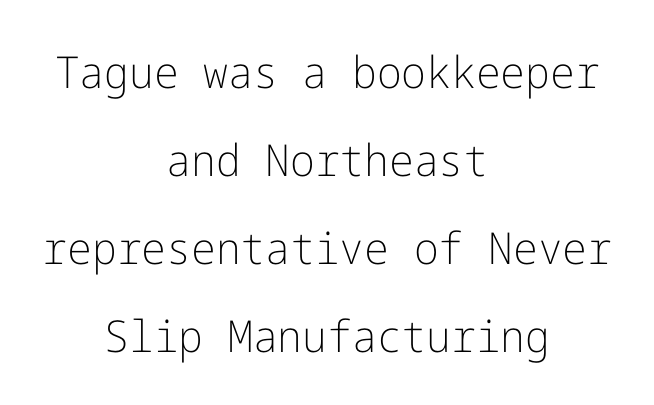
The lettering holds an erect, upright posture throughout. Look at the tracking — it's just the regular setting, nothing added. Widely set lines give the paragraph a tall, airy silhouette. This rendering employs a face without finishing strokes, i.e., a sans-serif. Is the stroke heavy? The answer is a plain regular-or-lighter. Reading down the block, each line starts at a different indent, mirrored at its end.
